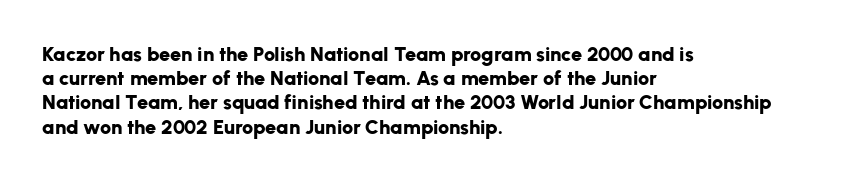
The image shows 20 px bold type, upright; set left-aligned, line spacing 1.21x, normal letter spacing, not underlined.
